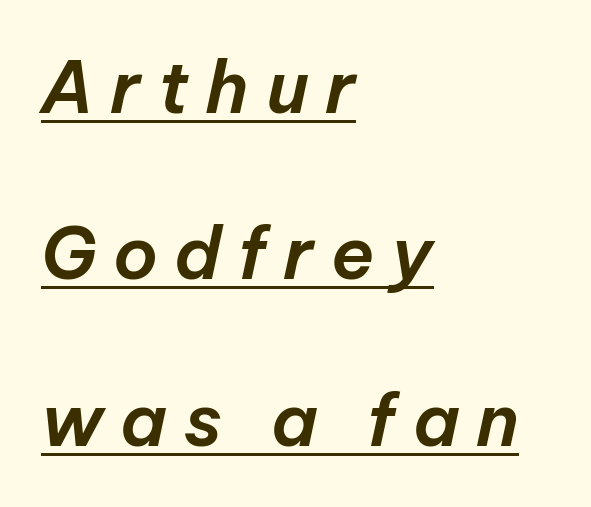
Slanted lettering throughout. In designer terms, the underline attribute is active on this setting. Line starts are locked; line ends wander. The passage shown has open, widely tracked lettering throughout. The face used here is proportionally spaced, like ordinary book or web type. The lines are spread far apart with generous leading.
